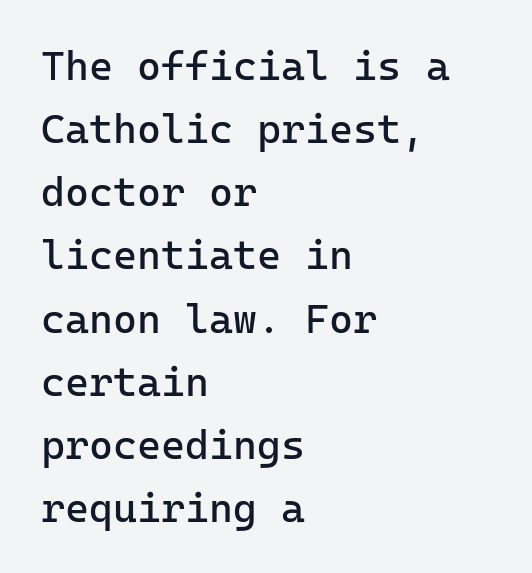
The image shows 41 px regular-weight sans-serif type, upright, monospaced; set left-aligned, normal line spacing (1.54x), normal letter spacing, not underlined; low stroke contrast and a medium x-height.
